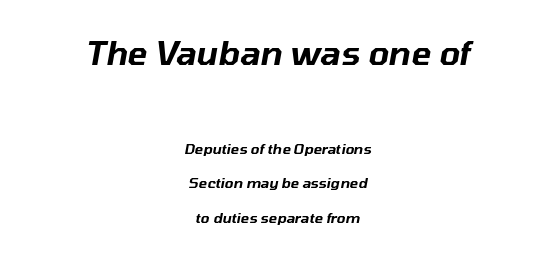
{"italic": "yes", "lean": "right", "slant_degrees": 10, "width": "normal", "stroke_contrast": "low", "x_height": "medium", "monospaced": "no", "underline": "no", "align": "center", "line_spacing": "loose", "line_spacing_ratio": 2.47, "letter_spacing": "normal", "letter_spacing_em": 0.0, "larger_block": "first", "size_ratio": 2.36, "glyph_px": 33}
